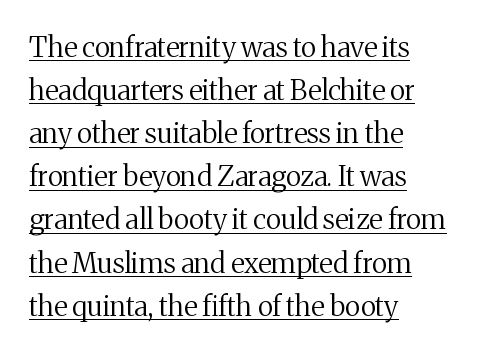
Q: Is the text bold? A: No.
Q: Is the text italic (slanted)? A: No, it is upright.
Q: Is the typeface a serif or a sans-serif typeface? A: Serif.
Q: Is the text underlined? A: Yes.
Q: How is the paragraph aligned? A: Left-aligned.
Q: Is the spacing between letters normal or unusually wide? A: Normal.
Q: Is the spacing between lines tight, normal or loose? A: Normal.
Q: Width (condensed, normal, or wide)? A: Normal.
Q: Stroke contrast? A: Medium.
Q: x-height? A: Medium.
Q: Monospaced? A: No.
